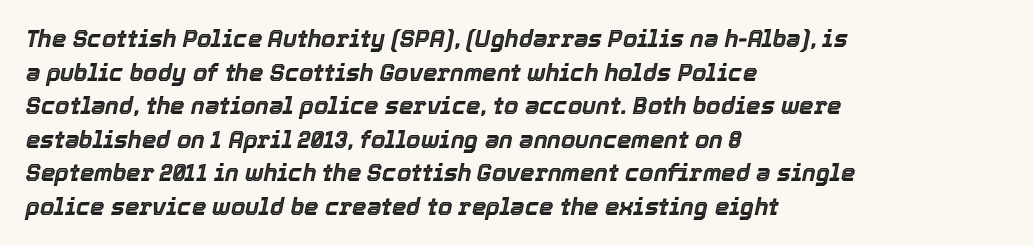
Horizontally, the lines are justified to the leading edge only. Whoever set this chose a conventional vertical rhythm. Inter-character spacing is left at the font's built-in metrics. Nobody drew a line under any word here. Yep, that's italic — everything's leaning.
